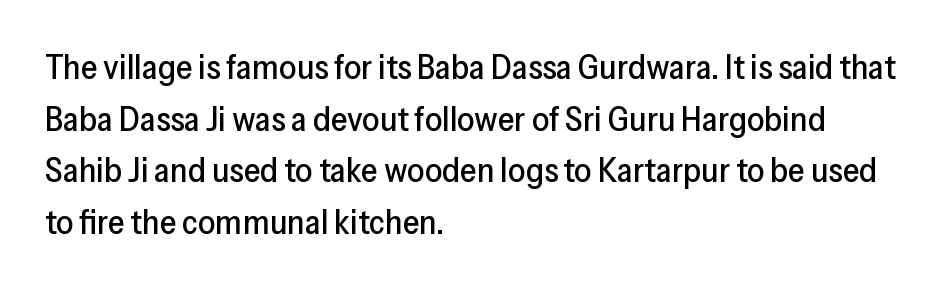
Note the varied advance widths — an 'i' is clearly narrower than an 'm'. The words here are not underlined. Students, note that the glyphs here touch the page at normal intervals. Classification — sans serif. The ragged edge is on the right, which tells us the setting is flush left.
